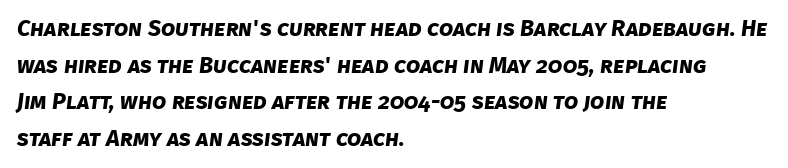
The image shows 23 px bold type; set left-aligned, normal line spacing (1.59x), normal letter spacing, not underlined.
